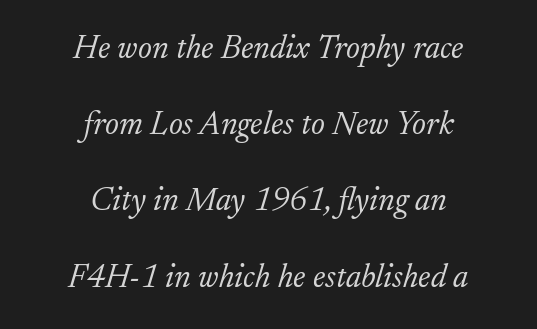
The image shows 33 px light serif type, italic (leaning right); set centered, loose line spacing (2.31x), normal letter spacing, not underlined; low stroke contrast and a small x-height.
